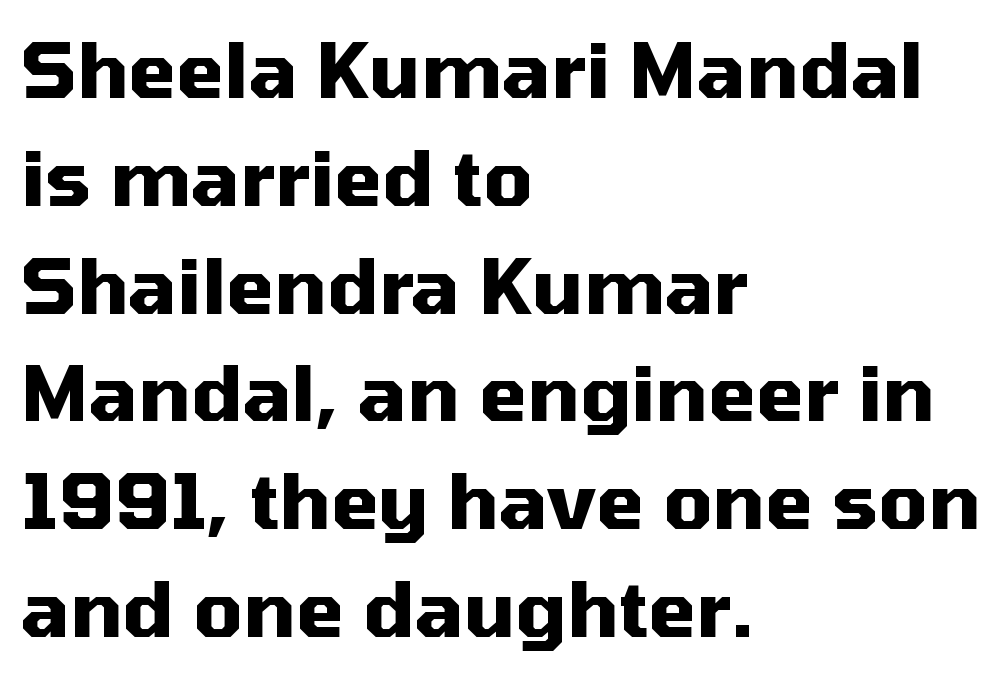
The image shows 77 px heavy sans-serif type, upright; set left-aligned, normal line spacing (1.4x), normal letter spacing, not underlined; medium stroke contrast and a medium x-height.
